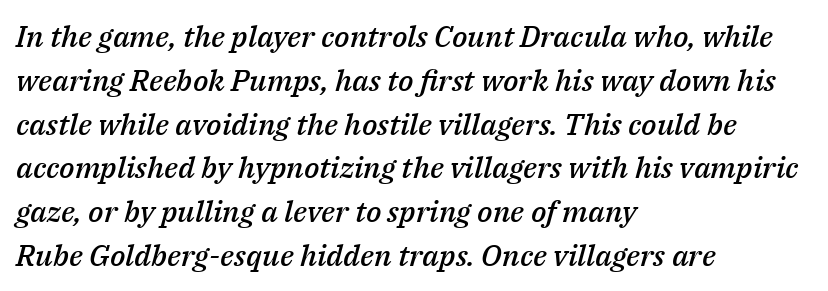
{"italic": "yes", "lean": "right", "slant_degrees": 14, "bold": "semi", "weight": "semibold", "width": "normal", "stroke_contrast": "medium", "x_height": "medium", "monospaced": "no", "underline": "no", "align": "left", "line_spacing": "normal", "line_spacing_ratio": 1.46, "letter_spacing": "normal", "letter_spacing_em": 0.0, "glyph_px": 30}
